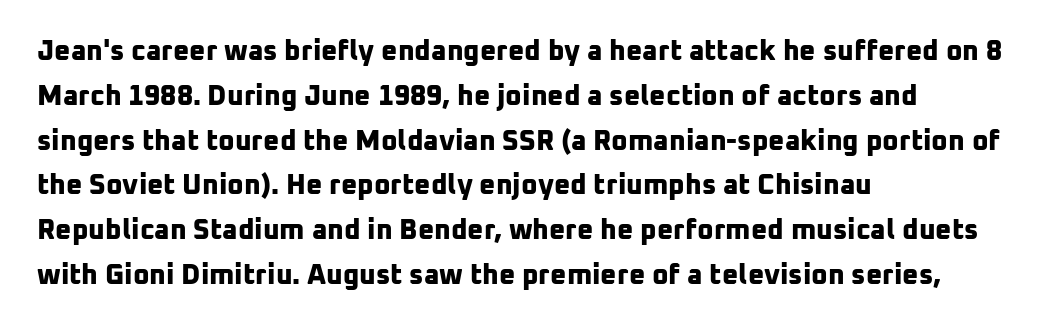
The image shows 28 px bold sans-serif type; set left-aligned, normal line spacing (1.6x), normal letter spacing, not underlined; low stroke contrast and a medium x-height.
